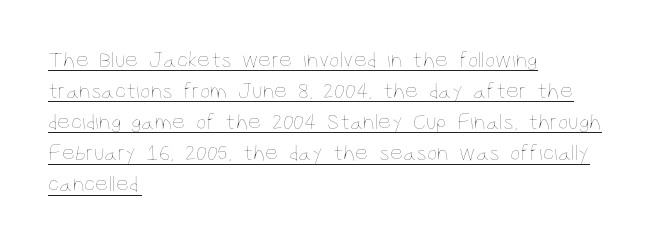
Horizontally, the lines are justified to the leading edge only. A typesetter would mark this as roman, not italic. Students, note that the glyphs here touch the page at normal intervals. This sample keeps an unexceptional amount of space between lines. Weight: regular or lighter.
